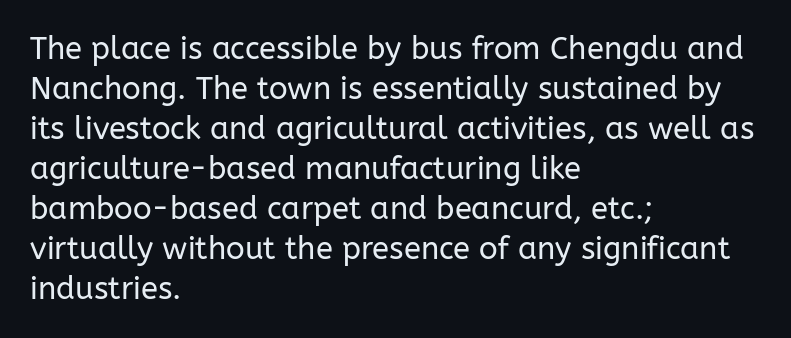
The image shows 31 px regular-weight sans-serif type, upright; set left-aligned, normal line spacing (1.29x), normal letter spacing, not underlined; low stroke contrast and a medium x-height.
